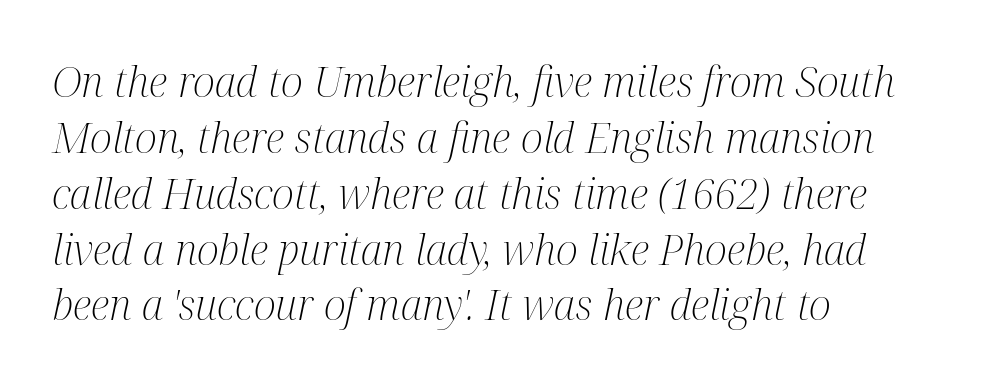
The image shows 42 px light, condensed serif type, italic (leaning right); set left-aligned, normal line spacing (1.33x), normal letter spacing, not underlined; medium stroke contrast and a medium x-height.
